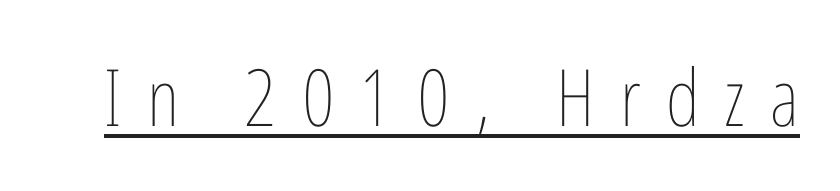
The image shows 79 px thin, condensed type, upright; set unusually wide letter spacing (+0.32 em), underlined; low stroke contrast and a medium x-height.
